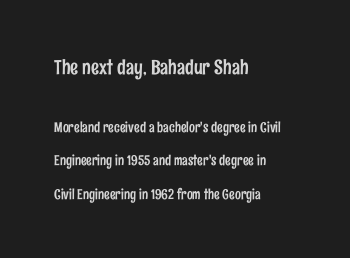
No extra tracking has been applied to these lines. The face used here appears at its bigger size in the upper chunk. Do the letters lean? They stand straight. Regarding leading, the lines here are spaced well apart. A bare baseline throughout the passage.
